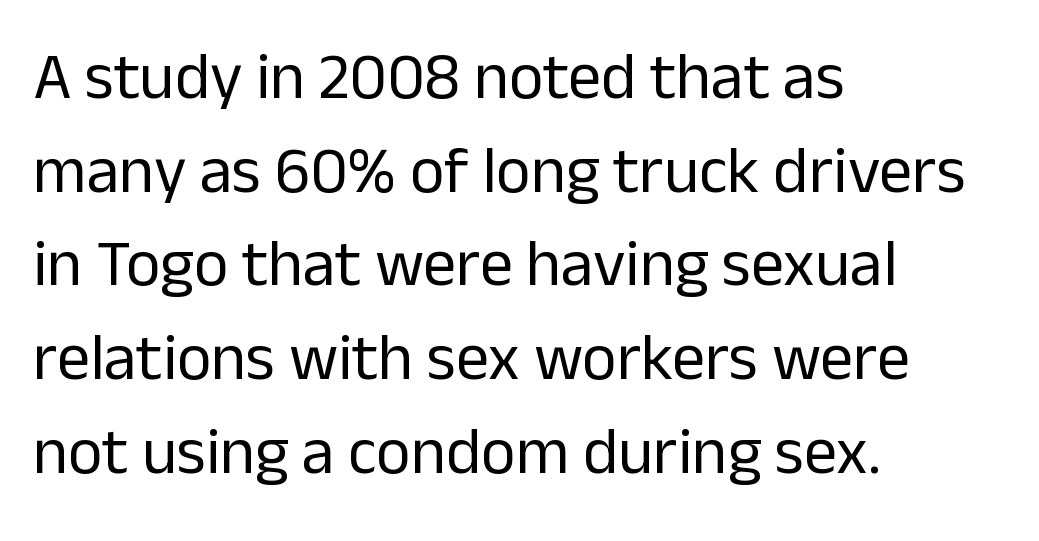
Q: Is the text bold? A: No.
Q: Is the text italic (slanted)? A: No, it is upright.
Q: Is the typeface a serif or a sans-serif typeface? A: Sans-serif.
Q: Is the text underlined? A: No.
Q: How is the paragraph aligned? A: Left-aligned.
Q: Is the spacing between letters normal or unusually wide? A: Normal.
Q: Is the spacing between lines tight, normal or loose? A: Normal.
Q: Width (condensed, normal, or wide)? A: Normal.
Q: Stroke contrast? A: Low.
Q: x-height? A: Medium.
Q: Monospaced? A: No.
